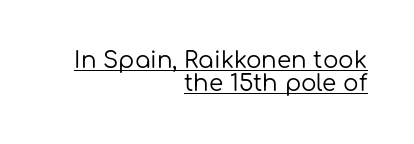
Short note: letters normally spaced. The letters stand straight up with perfectly vertical stems. The setting favours the right margin, as signatures and pull-quotes sometimes do. Students, observe the line beneath the letters — that is underlining. A quiet, ordinary-to-light weight characterises the typeface. Horizontal bands of white between lines are thin slivers.
